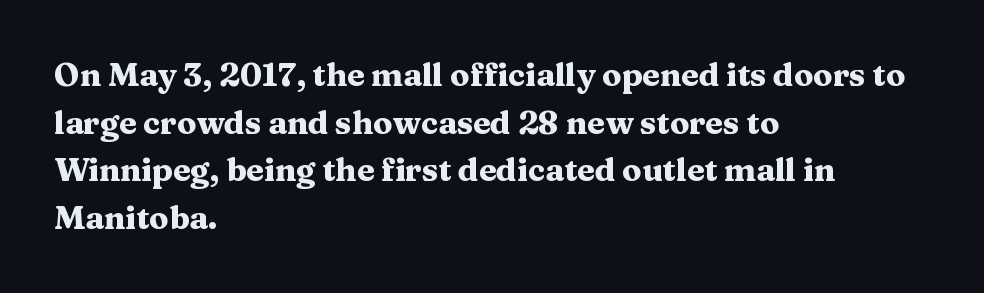
The image shows 32 px heavy, wide serif type, upright; set left-aligned, normal line spacing (1.49x), normal letter spacing, not underlined; medium stroke contrast and a medium x-height.
